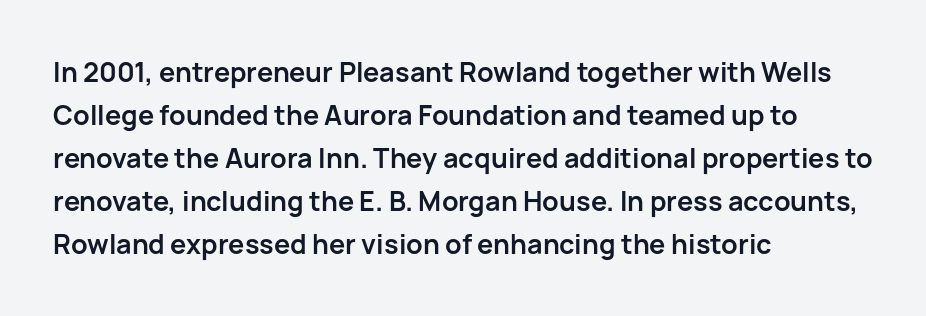
Typesetter's note: full bold, strokes at maximum text heaviness. Quick note: interline space is typical. Compared with a centered layout, this one pins lines to the left instead. Tall strokes in this sample are plumb rather than angled. The tracking reads as untouched default to a designer's eye. Has an underline been added? It has not.
